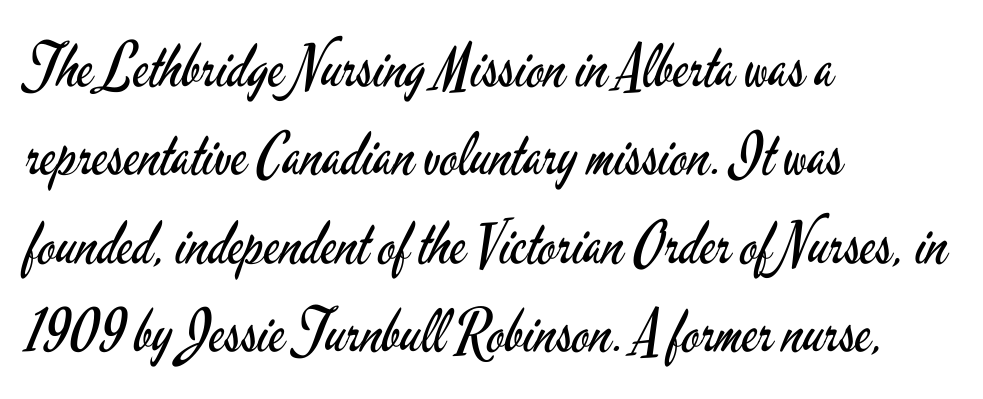
Each letter keeps its own natural width here, so spacing adapts to shape. No letter is thick-stroked: the sample isn't bold. One glance says typical: line gaps are just what's usual. Teacher's note: observe the even left margin — that is flush-left alignment.
